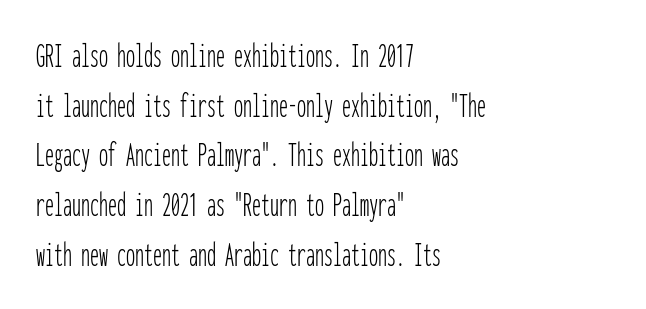
The baseline area is clear. Students, note that the glyphs here touch the page at normal intervals. Notice how descenders clear the ascenders below comfortably — that's standard leading. A typesetter would call this monospace, since all characters share one set width. Typeset ragged right — the left edge is the straight one.
